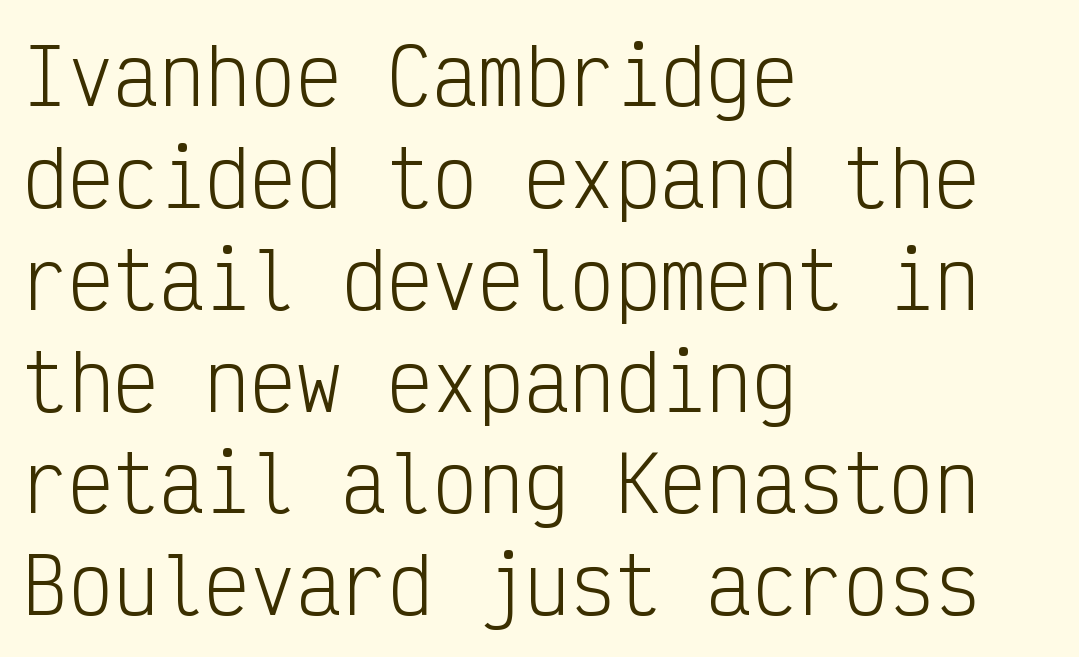
Honestly, the row spacing looks completely unremarkable. The passage shown is not underscored anywhere. Does the type have serifs? No, each stem ends abruptly. This sample is left-justified, so line endings fall wherever the words run out. The rendering keeps characters at their native spacing.
